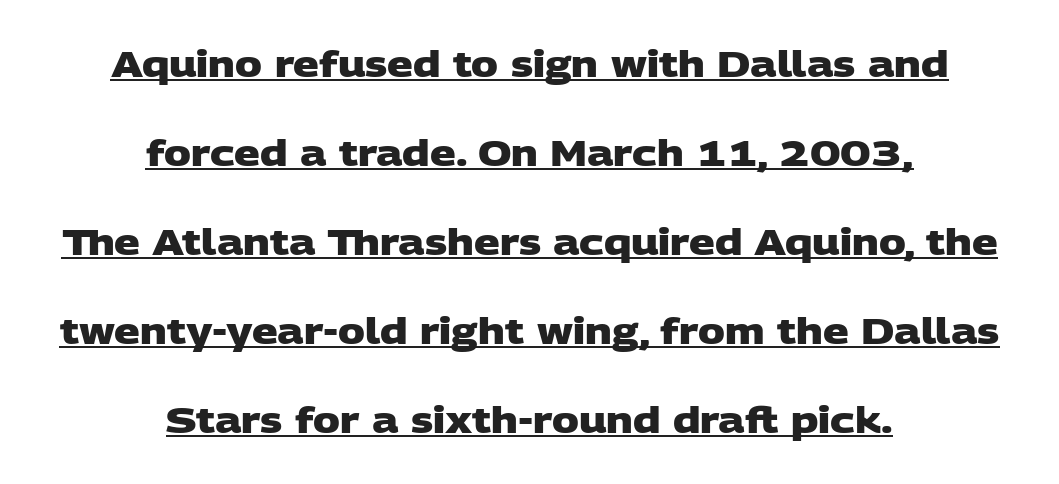
The rendering shows plain stroke endings on the letterforms — a sans-serif design. The face used here has the dense, thick strokes of a bold. Regarding leading, the lines here are spaced well apart. The rendering uses natural spacing where letterforms have individual widths. These lines stack symmetrically, like a column narrowing and widening about its center.
